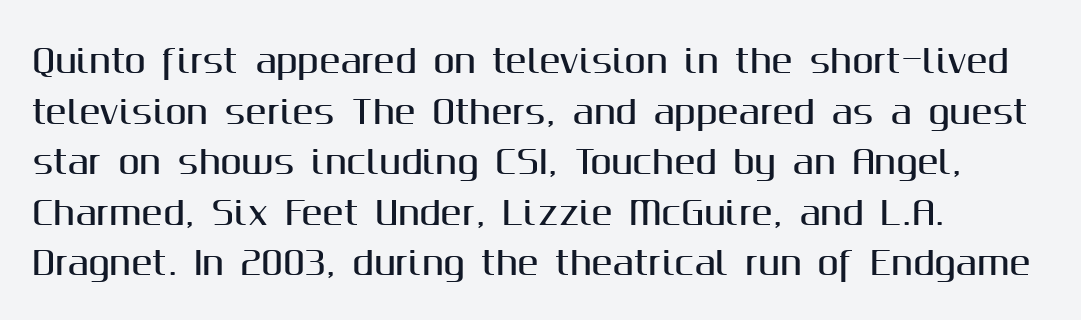
Words appear dense and cohesive because spacing is normal. The gap between lines stays unmarked. If you measured baseline to baseline, you'd find a middling distance. These lines were composed using upright roman letters.
